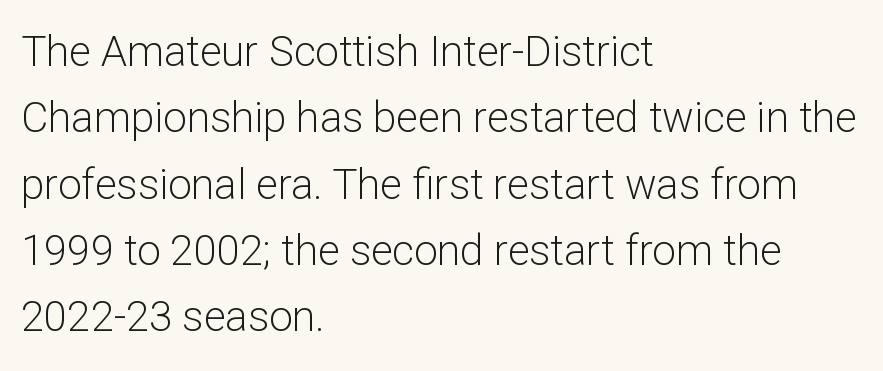
The image shows 42 px light sans-serif type, upright; set left-aligned, normal line spacing (1.58x), normal letter spacing, not underlined; low stroke contrast and a medium x-height.
